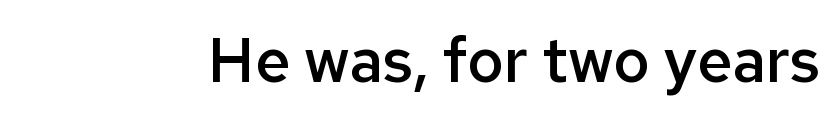
Q: Is the text bold? A: Semi-bold.
Q: Is the text italic (slanted)? A: No, it is upright.
Q: Is the typeface a serif or a sans-serif typeface? A: Sans-serif.
Q: Is the text underlined? A: No.
Q: Is the spacing between letters normal or unusually wide? A: Normal.
Q: Width (condensed, normal, or wide)? A: Normal.
Q: Stroke contrast? A: Low.
Q: x-height? A: Medium.
Q: Monospaced? A: No.
